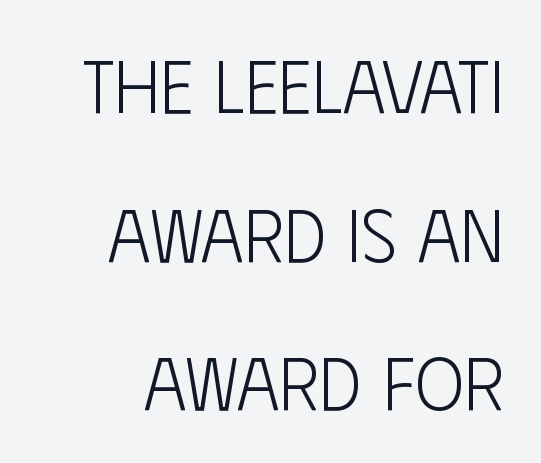
Q: Is the text bold? A: No.
Q: Is the text italic (slanted)? A: No, it is upright.
Q: Is the typeface a serif or a sans-serif typeface? A: Sans-serif.
Q: Is the text underlined? A: No.
Q: How is the paragraph aligned? A: Right-aligned.
Q: Is the spacing between letters normal or unusually wide? A: Normal.
Q: Is the spacing between lines tight, normal or loose? A: Loose.
Q: Width (condensed, normal, or wide)? A: Condensed.
Q: Stroke contrast? A: Low.
Q: x-height? A: Large.
Q: Monospaced? A: No.
